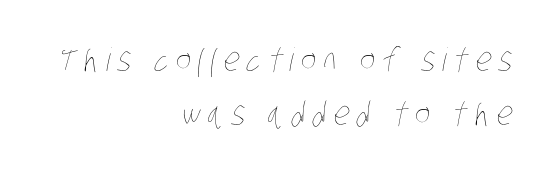
The image shows 32 px thin, condensed type; set right-aligned, normal line spacing (1.69x), unusually wide letter spacing (+0.23 em), not underlined; low stroke contrast and a large x-height.
